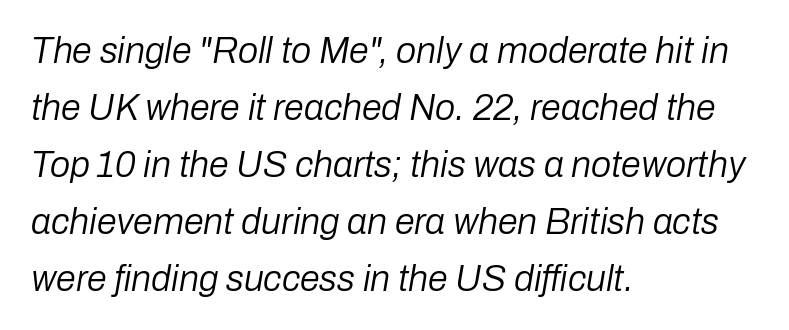
{"italic": "yes", "lean": "right", "slant_degrees": 10, "bold": "no", "weight": "regular", "width": "normal", "stroke_contrast": "low", "x_height": "medium", "monospaced": "no", "underline": "no", "align": "left", "line_spacing": "normal", "line_spacing_ratio": 1.58, "letter_spacing": "normal", "letter_spacing_em": 0.0, "glyph_px": 36}
